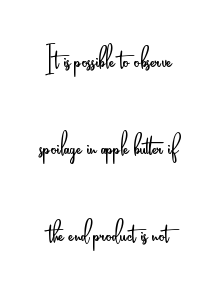
Q: Is the text bold? A: No.
Q: Is the typeface a serif or a sans-serif typeface? A: Sans-serif.
Q: Is the text underlined? A: No.
Q: Is the spacing between letters normal or unusually wide? A: Normal.
Q: Is the spacing between lines tight, normal or loose? A: Loose.
Q: Width (condensed, normal, or wide)? A: Condensed.
Q: Stroke contrast? A: Low.
Q: x-height? A: Small.
Q: Monospaced? A: No.
